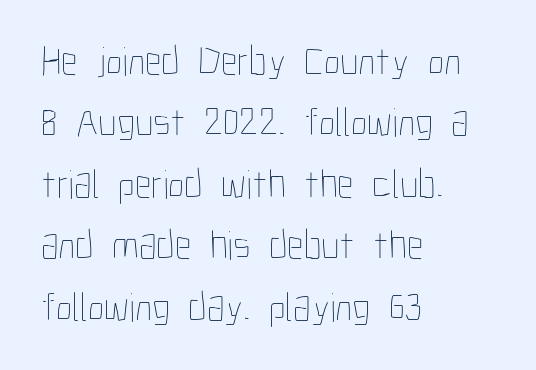
{"italic": "no", "bold": "no", "weight": "thin", "width": "condensed", "stroke_contrast": "low", "x_height": "medium", "monospaced": "no", "underline": "no", "align": "left", "line_spacing": "normal", "line_spacing_ratio": 1.5, "letter_spacing": "normal", "letter_spacing_em": 0.0, "glyph_px": 41}
